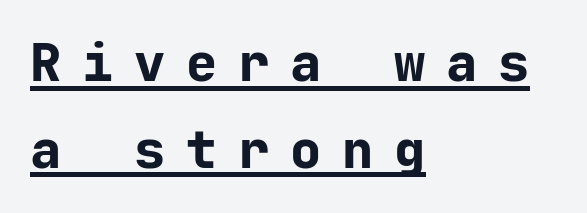
Caption: multi-line text, flush left, ragged right. This rendering widens character spacing well past its baseline value. The passage shown is typed in a monospace face where columns stay perfectly aligned. Weight check: bold — yes, fully.
